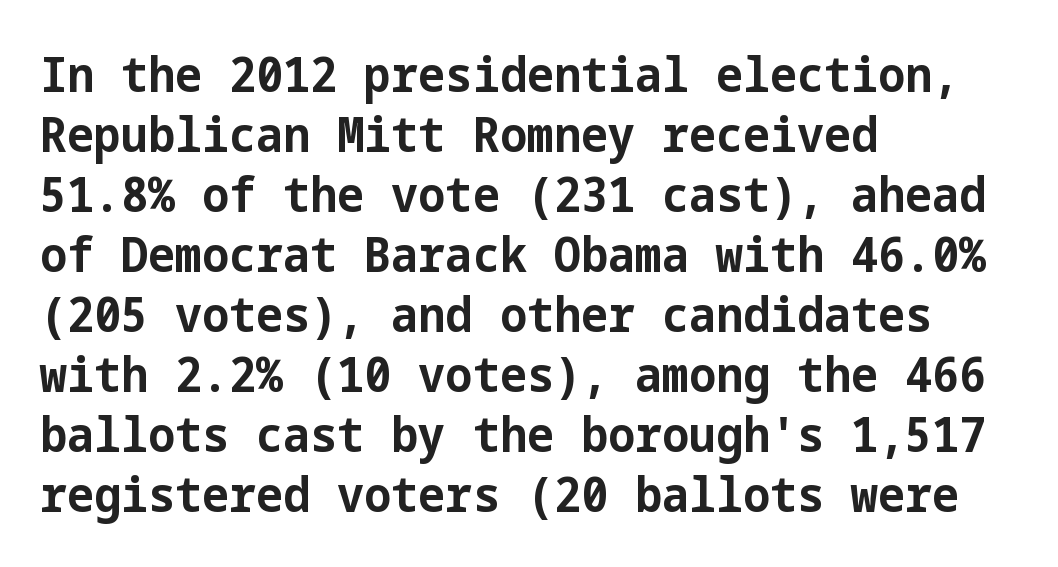
{"serif": "no", "italic": "no", "bold": "yes", "weight": "bold", "width": "normal", "stroke_contrast": "low", "x_height": "medium", "underline": "no", "align": "left", "line_spacing": "normal", "line_spacing_ratio": 1.25, "letter_spacing": "normal", "letter_spacing_em": 0.0, "glyph_px": 48}
